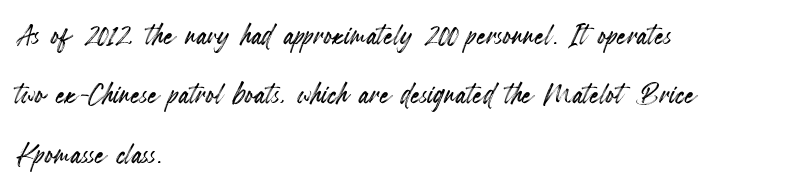
Q: Is the text italic (slanted)? A: Yes.
Q: Is the text underlined? A: No.
Q: How is the paragraph aligned? A: Left-aligned.
Q: Is the spacing between letters normal or unusually wide? A: Normal.
Q: Is the spacing between lines tight, normal or loose? A: Normal.
Q: Width (condensed, normal, or wide)? A: Condensed.
Q: x-height? A: Small.
Q: Monospaced? A: No.
